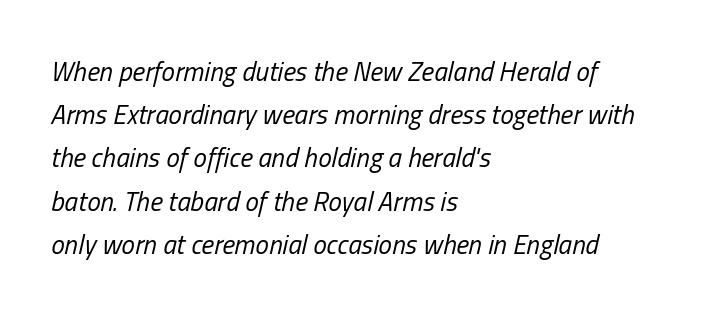
The image shows 27 px text type, italic (leaning right); set left-aligned, normal line spacing (1.6x), normal letter spacing, not underlined.
